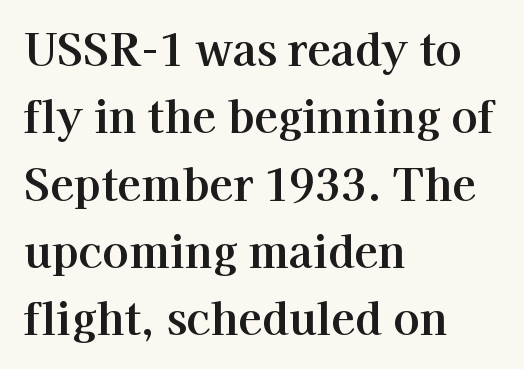
Each word holds together tightly as a unit, with standard inter-letter gaps. One glance says typical: line gaps are just what's usual. Do the characters align in a grid? No, the font is proportional. Lines of text with bare space underneath. Look at the bottom of the vertical strokes: they flare into serifs here.
